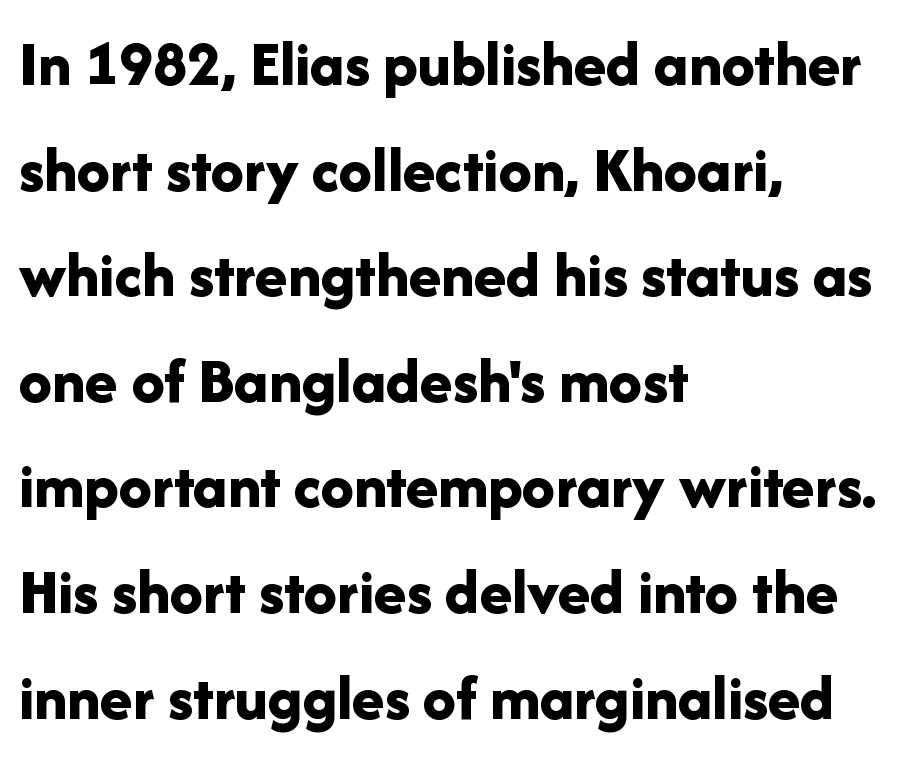
Q: Is the text bold? A: Yes.
Q: Is the text italic (slanted)? A: No, it is upright.
Q: Is the typeface a serif or a sans-serif typeface? A: Sans-serif.
Q: Is the text underlined? A: No.
Q: How is the paragraph aligned? A: Left-aligned.
Q: Is the spacing between letters normal or unusually wide? A: Normal.
Q: Is the spacing between lines tight, normal or loose? A: Normal.
Q: Width (condensed, normal, or wide)? A: Normal.
Q: Stroke contrast? A: Low.
Q: x-height? A: Medium.
Q: Monospaced? A: No.
